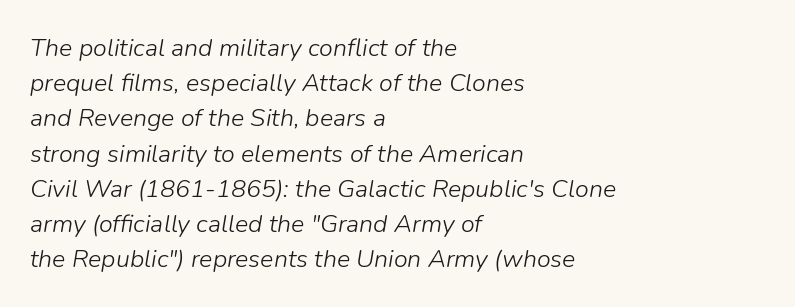
Q: Is the text bold? A: No.
Q: Is the text italic (slanted)? A: Yes, it leans right by about 9 degrees.
Q: Is the text underlined? A: No.
Q: How is the paragraph aligned? A: Left-aligned.
Q: Is the spacing between letters normal or unusually wide? A: Normal.
Q: Is the spacing between lines tight, normal or loose? A: Normal.
